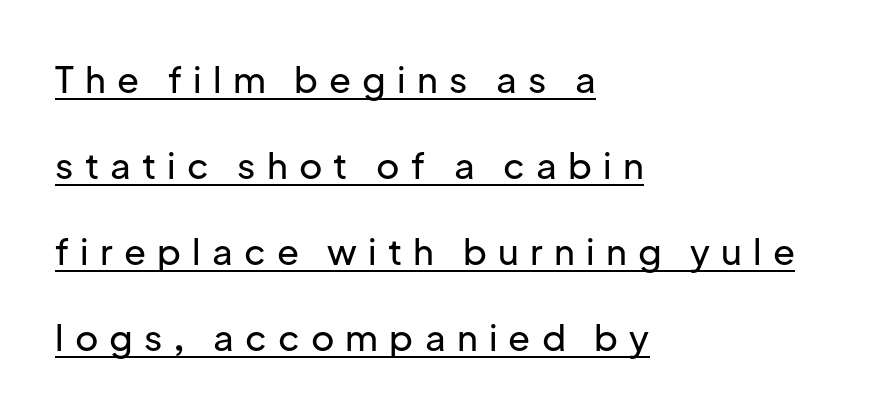
{"serif": "no", "italic": "no", "width": "normal", "stroke_contrast": "low", "x_height": "medium", "monospaced": "no", "underline": "yes", "align": "left", "line_spacing": "loose", "line_spacing_ratio": 2.39, "letter_spacing": "wide", "letter_spacing_em": 0.31, "glyph_px": 36}
